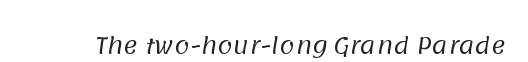
The image shows 22 px text type; set normal letter spacing, not underlined.
